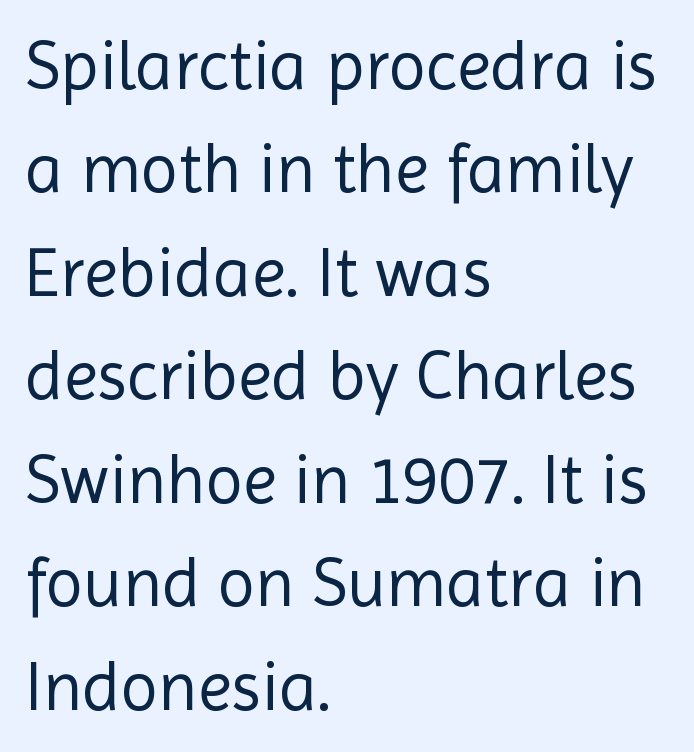
Q: Is the text bold? A: No.
Q: Is the text italic (slanted)? A: No, it is upright.
Q: Is the typeface a serif or a sans-serif typeface? A: Sans-serif.
Q: Is the text underlined? A: No.
Q: How is the paragraph aligned? A: Left-aligned.
Q: Is the spacing between letters normal or unusually wide? A: Normal.
Q: Is the spacing between lines tight, normal or loose? A: Normal.
Q: Width (condensed, normal, or wide)? A: Normal.
Q: x-height? A: Medium.
Q: Monospaced? A: No.
